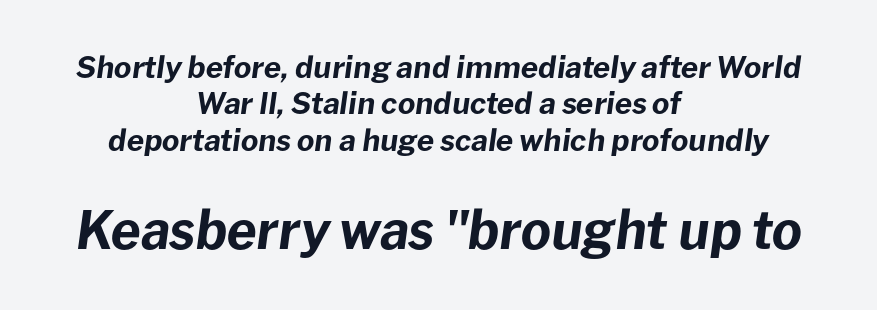
The space beneath each line is pristine and unruled. You get the small type first, then a jump to larger type. The passage shown is typed in a proportional face where columns would drift. Compared with typical body copy, the letter spacing here is the same. If you drew a line through each stem, it would be angled. In terms of weight, the rendering is a true, heavy bold.
